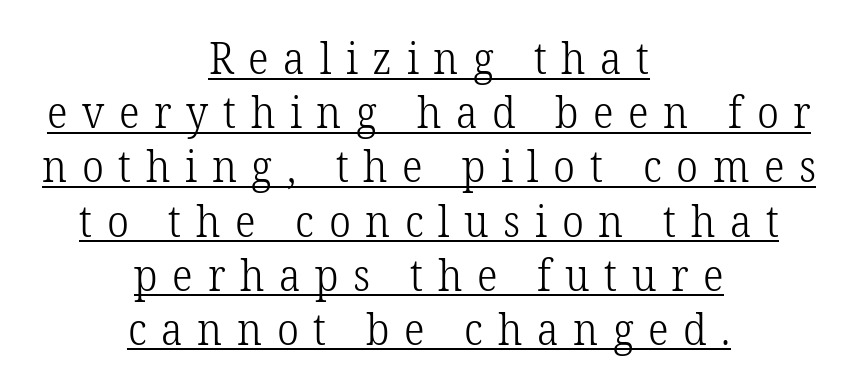
What kind of face is this? One with serifs. The letters are spread apart with noticeably loose tracking. Posture: straight, roman, zero tilt. What's the leading like? Ordinary, nothing unusual. What decoration does the sample have? An underline. Both edges are ragged and mirror each other, which tells us the setting is centered.
